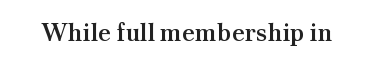
The letters stand upright; this is a roman face. Words appear dense and cohesive because spacing is normal. What weight is shown? A semibold, between regular and bold. The passage shown is not underscored anywhere.
